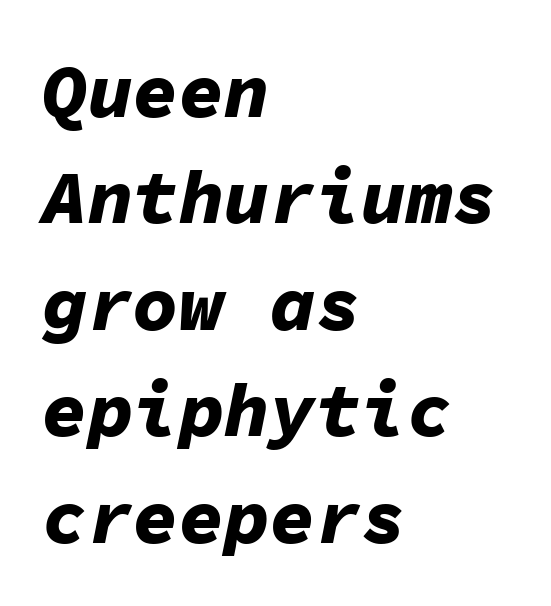
The image shows 76 px bold type, italic (leaning right), monospaced; set left-aligned, normal line spacing (1.4x), normal letter spacing, not underlined; low stroke contrast and a medium x-height.
